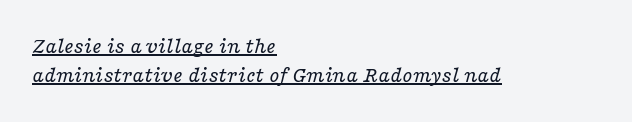
The image shows 23 px text type, italic (leaning right); set left-aligned, normal line spacing (1.26x), normal letter spacing, underlined.
